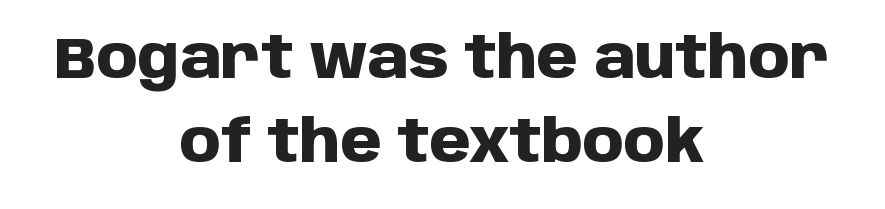
The image shows 59 px heavy sans-serif type, upright; set centered, normal line spacing (1.43x), normal letter spacing, not underlined; low stroke contrast and a large x-height.
